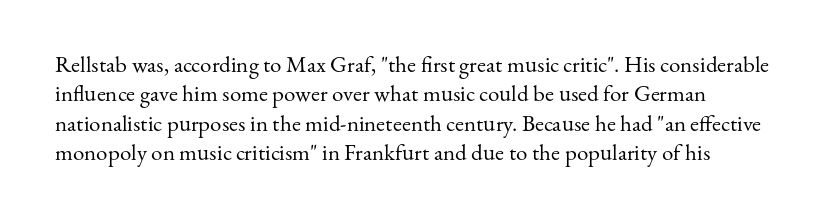
Q: Is the text bold? A: No.
Q: Is the text italic (slanted)? A: No, it is upright.
Q: Is the text underlined? A: No.
Q: How is the paragraph aligned? A: Left-aligned.
Q: Is the spacing between letters normal or unusually wide? A: Normal.
Q: Is the spacing between lines tight, normal or loose? A: Normal.
